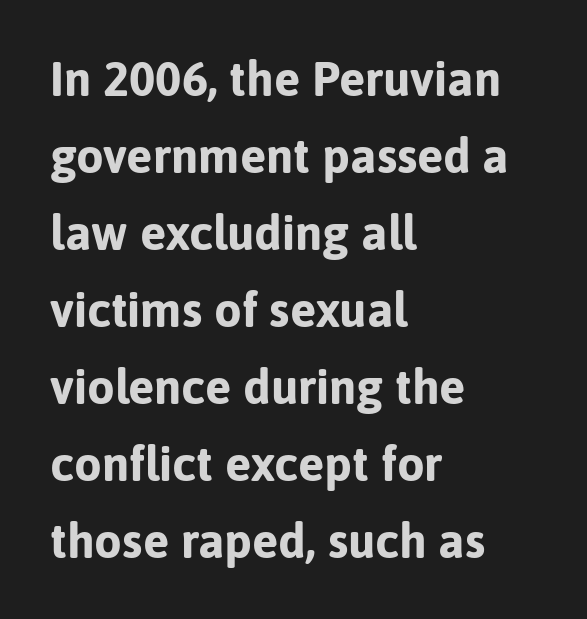
Q: Is the text bold? A: Yes.
Q: Is the text italic (slanted)? A: No, it is upright.
Q: Is the typeface a serif or a sans-serif typeface? A: Sans-serif.
Q: Is the text underlined? A: No.
Q: How is the paragraph aligned? A: Left-aligned.
Q: Is the spacing between letters normal or unusually wide? A: Normal.
Q: Is the spacing between lines tight, normal or loose? A: Normal.
Q: Width (condensed, normal, or wide)? A: Normal.
Q: Stroke contrast? A: Low.
Q: x-height? A: Medium.
Q: Monospaced? A: No.
